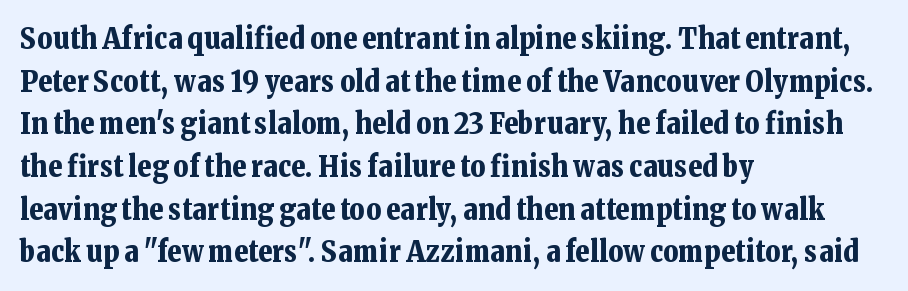
Typeset ragged right — the left edge is the straight one. The font is running at its bold setting. Reading down the column, the eye jumps a familiar distance to each next line. The tracking reads as untouched default to a designer's eye. The string is rendered with underlining switched off.
